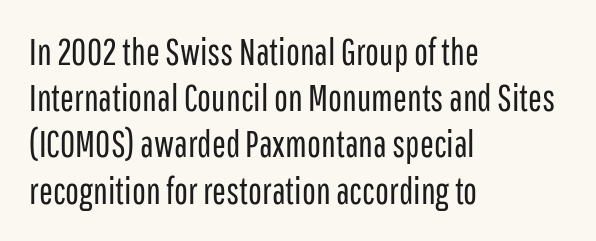
Horizontally, the lines are justified to the leading edge only. The axis of the letterforms is exactly vertical. The rows are spaced the way most documents space them. The letters advance in unequal steps, a hallmark of proportional type. Characters follow at the spacing the type designer built in. Serifs: no, the terminals of the letterforms are clean.
